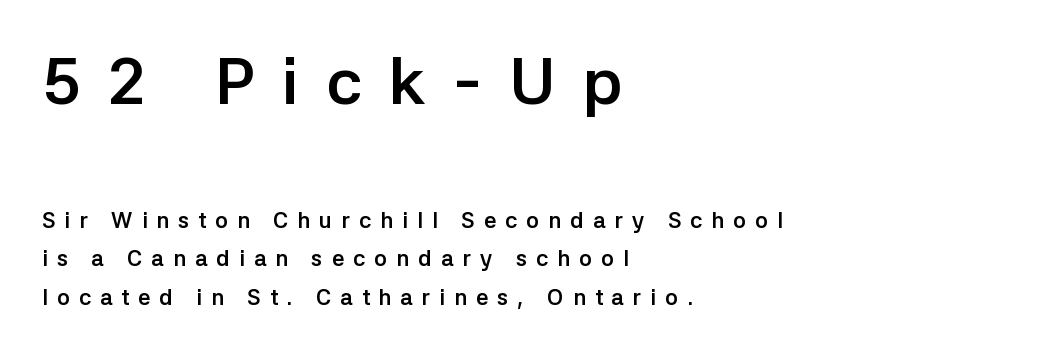
The image shows 65 px semibold sans-serif type, upright; set left-aligned, line spacing 1.74x, unusually wide letter spacing (+0.41 em), not underlined; the first (top) block is 2.95x larger; low stroke contrast and a medium x-height.
